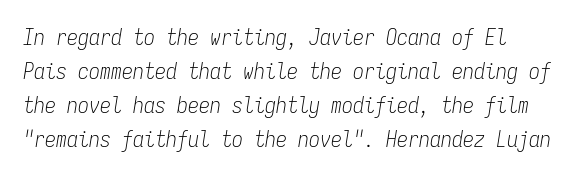
{"italic": "yes", "lean": "right", "slant_degrees": 9, "bold": "no", "underline": "no", "line_spacing": "normal", "line_spacing_ratio": 1.55, "letter_spacing": "normal", "letter_spacing_em": 0.0, "glyph_px": 22}
